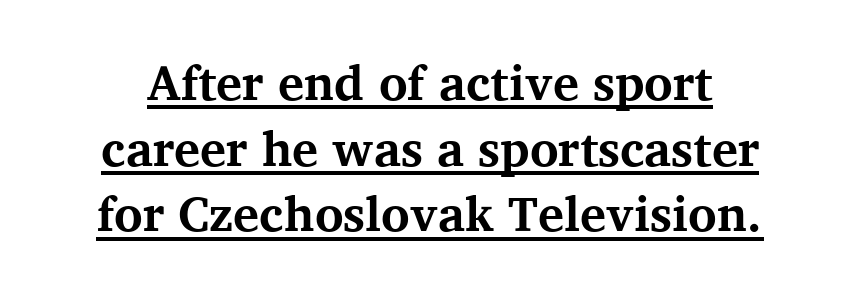
Q: Is the text bold? A: Yes.
Q: Is the text italic (slanted)? A: No, it is upright.
Q: Is the typeface a serif or a sans-serif typeface? A: Serif.
Q: Is the text underlined? A: Yes.
Q: How is the paragraph aligned? A: Centered.
Q: Is the spacing between letters normal or unusually wide? A: Normal.
Q: Is the spacing between lines tight, normal or loose? A: Normal.
Q: Width (condensed, normal, or wide)? A: Normal.
Q: Stroke contrast? A: Medium.
Q: x-height? A: Medium.
Q: Monospaced? A: No.
